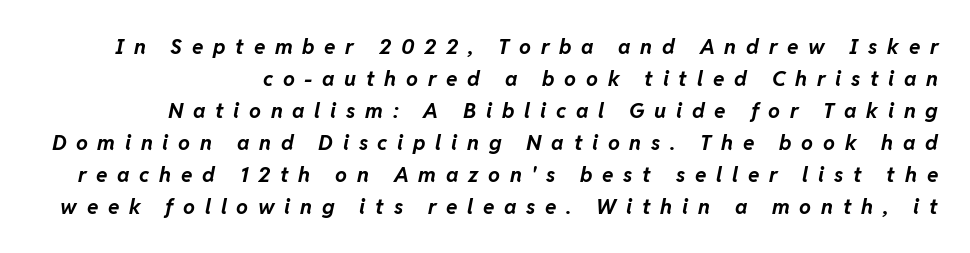
{"italic": "yes", "lean": "right", "slant_degrees": 11, "bold": "yes", "underline": "no", "align": "right", "line_spacing": "normal", "line_spacing_ratio": 1.52, "letter_spacing": "wide", "letter_spacing_em": 0.46, "glyph_px": 21}
